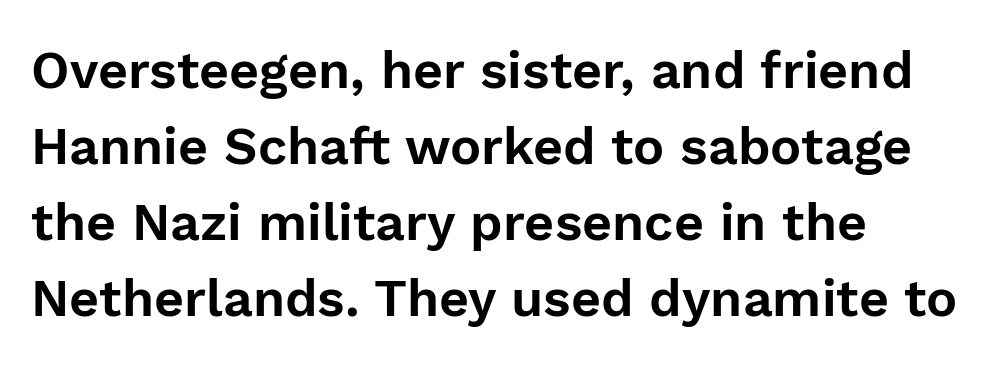
The passage shown is typed in a proportional face where columns would drift. There is no visible air inserted between adjacent glyphs. The foot of each line stays bare and open. Does the lettering tilt? It doesn't — this is upright. Check where the strokes stop: nothing finishes them off — pure sans. Casual observation: everything's shoved over to the left.
